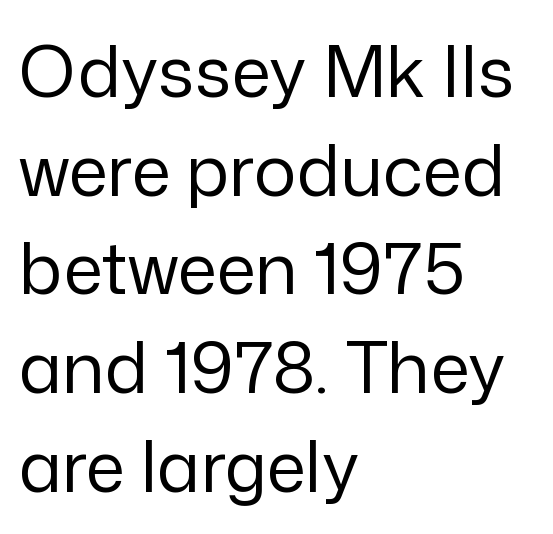
Character widths vary here, with narrow letters taking less room than wide ones. Weight: in the light-to-regular range. The designer went with a sans here, leaving each stem footless. The rag falls on the right side of this text block.
